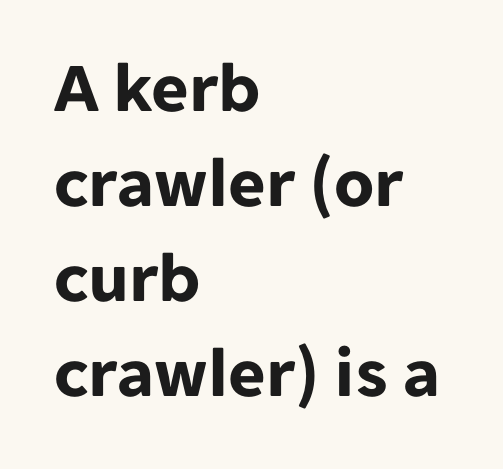
Q: Is the text bold? A: Yes.
Q: Is the text italic (slanted)? A: No, it is upright.
Q: Is the typeface a serif or a sans-serif typeface? A: Sans-serif.
Q: Is the text underlined? A: No.
Q: How is the paragraph aligned? A: Left-aligned.
Q: Is the spacing between letters normal or unusually wide? A: Normal.
Q: Is the spacing between lines tight, normal or loose? A: Normal.
Q: Width (condensed, normal, or wide)? A: Normal.
Q: Stroke contrast? A: Low.
Q: x-height? A: Medium.
Q: Monospaced? A: No.
